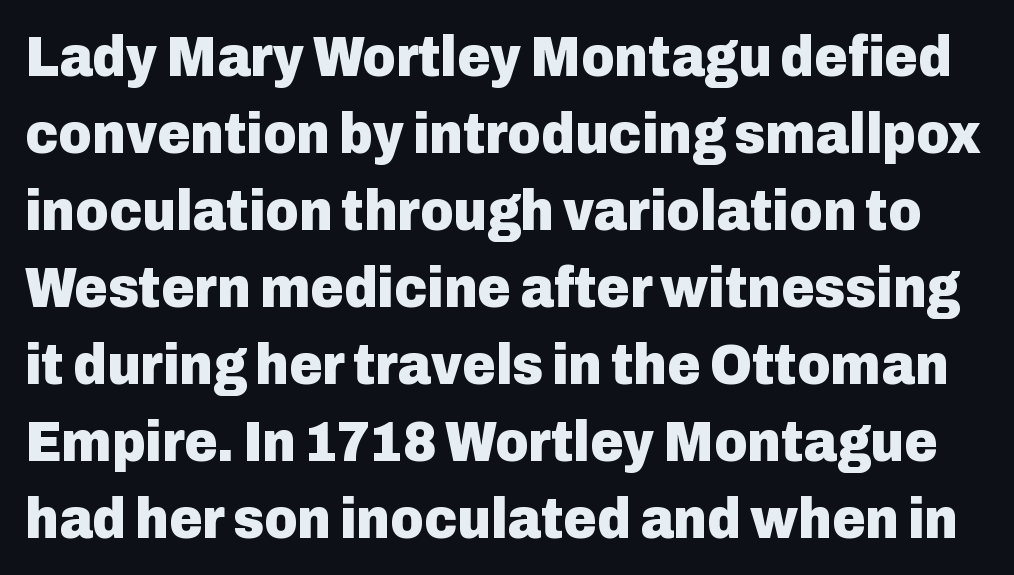
Q: Is the text bold? A: Yes.
Q: Is the text italic (slanted)? A: No, it is upright.
Q: Is the typeface a serif or a sans-serif typeface? A: Sans-serif.
Q: Is the text underlined? A: No.
Q: Is the spacing between letters normal or unusually wide? A: Normal.
Q: Is the spacing between lines tight, normal or loose? A: Normal.
Q: Width (condensed, normal, or wide)? A: Normal.
Q: Stroke contrast? A: Low.
Q: x-height? A: Medium.
Q: Monospaced? A: No.
